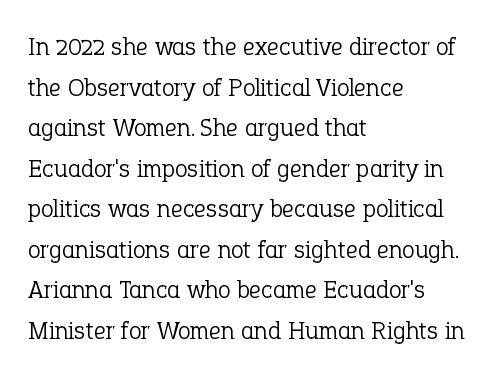
The image shows 26 px text type, upright; set left-aligned, normal line spacing (1.56x), normal letter spacing, not underlined.
